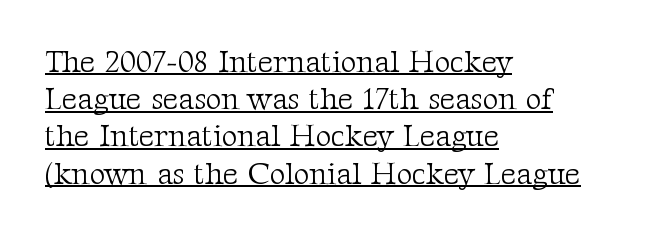
Every word sits above its own underline. Reading down the block, your eye returns to a fixed left position each line. The rendering keeps characters at their native spacing. Check where the strokes stop: tiny serifs finish them off. This reads as an unemphasized weight, regular at the heaviest. These lines were composed using upright roman letters.
